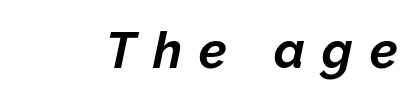
Q: Is the text bold? A: Yes.
Q: Is the text italic (slanted)? A: Yes, it leans right by about 12 degrees.
Q: Is the text underlined? A: No.
Q: Is the spacing between letters normal or unusually wide? A: Unusually wide.
Q: Width (condensed, normal, or wide)? A: Normal.
Q: Stroke contrast? A: Low.
Q: x-height? A: Medium.
Q: Monospaced? A: No.
